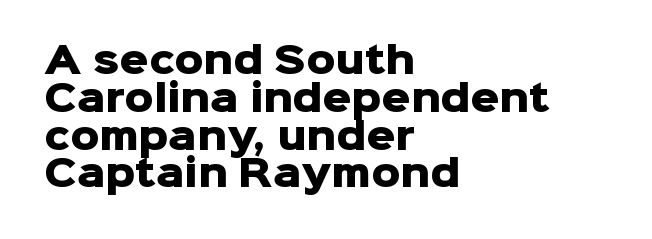
Q: Is the text bold? A: Yes.
Q: Is the text italic (slanted)? A: No, it is upright.
Q: Is the typeface a serif or a sans-serif typeface? A: Sans-serif.
Q: Is the text underlined? A: No.
Q: How is the paragraph aligned? A: Left-aligned.
Q: Is the spacing between letters normal or unusually wide? A: Normal.
Q: Is the spacing between lines tight, normal or loose? A: Tight.
Q: Width (condensed, normal, or wide)? A: Normal.
Q: Stroke contrast? A: Low.
Q: x-height? A: Medium.
Q: Monospaced? A: No.
